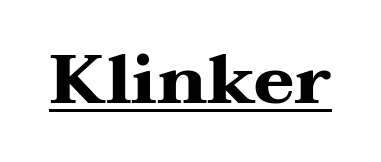
{"serif": "yes", "italic": "no", "bold": "yes", "weight": "heavy", "width": "wide", "stroke_contrast": "medium", "x_height": "medium", "monospaced": "no", "underline": "yes", "letter_spacing": "normal", "letter_spacing_em": 0.0, "glyph_px": 69}
